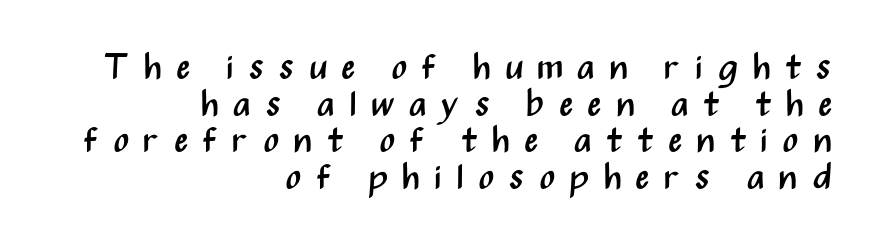
The image shows 36 px regular-weight, condensed sans-serif type, upright; set right-aligned, tight line spacing (1.02x), unusually wide letter spacing (+0.39 em), not underlined; medium stroke contrast and a medium x-height.
